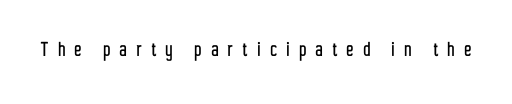
The image shows 23 px text type, upright; set unusually wide letter spacing (+0.42 em), not underlined.
